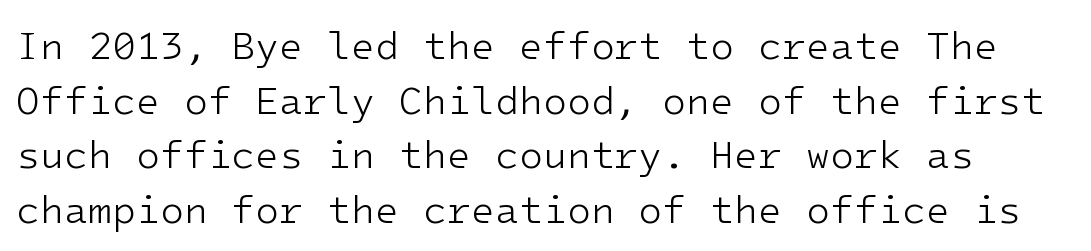
The image shows 39 px light sans-serif type, upright; set normal line spacing (1.4x), normal letter spacing, not underlined; low stroke contrast and a medium x-height.
